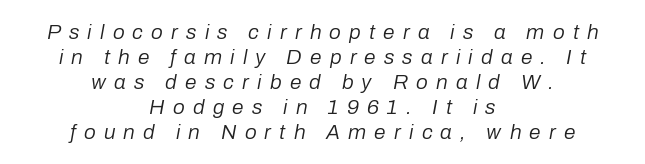
{"italic": "yes", "lean": "right", "slant_degrees": 10, "bold": "no", "underline": "no", "align": "center", "line_spacing_ratio": 1.19, "letter_spacing": "wide", "letter_spacing_em": 0.39, "glyph_px": 21}
